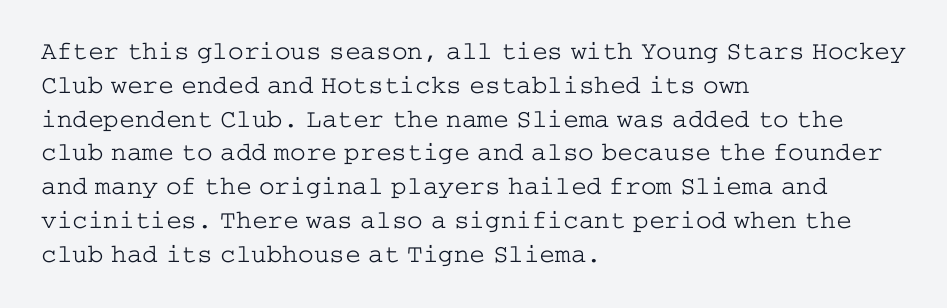
Descenders are the only things crossing below the line. Vertical strokes here are truly vertical. Compared with typical paragraphs, the rows here are spaced about the same. The setting favours the left margin, as ordinary paragraphs usually do.
